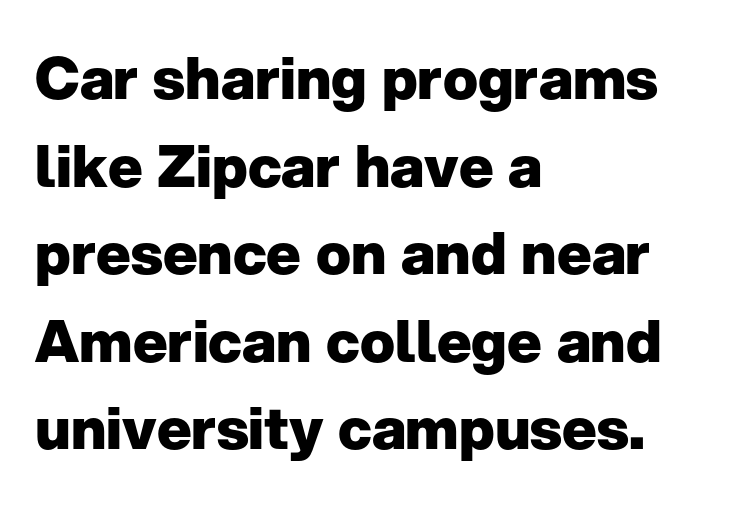
Q: Is the text bold? A: Yes.
Q: Is the text italic (slanted)? A: No, it is upright.
Q: Is the typeface a serif or a sans-serif typeface? A: Sans-serif.
Q: Is the text underlined? A: No.
Q: How is the paragraph aligned? A: Left-aligned.
Q: Is the spacing between letters normal or unusually wide? A: Normal.
Q: Is the spacing between lines tight, normal or loose? A: Normal.
Q: Width (condensed, normal, or wide)? A: Normal.
Q: Stroke contrast? A: Low.
Q: x-height? A: Medium.
Q: Monospaced? A: No.
